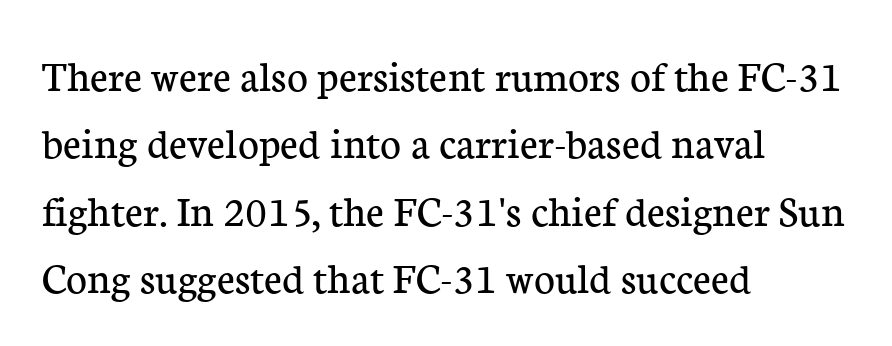
{"serif": "yes", "italic": "no", "bold": "no", "weight": "regular", "width": "normal", "stroke_contrast": "low", "x_height": "medium", "monospaced": "no", "underline": "no", "align": "left", "line_spacing": "normal", "line_spacing_ratio": 1.5, "letter_spacing": "normal", "letter_spacing_em": 0.0, "glyph_px": 45}
